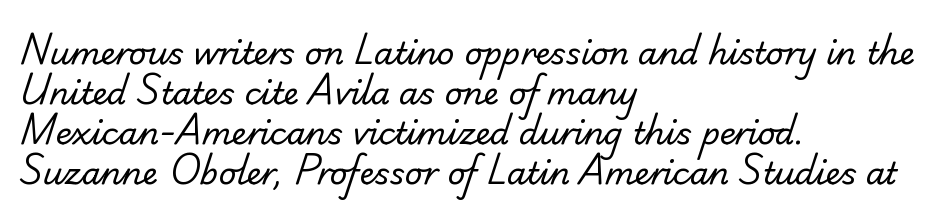
The image shows 31 px regular-weight sans-serif type; set left-aligned, normal line spacing (1.29x), normal letter spacing, not underlined; low stroke contrast and a small x-height.
